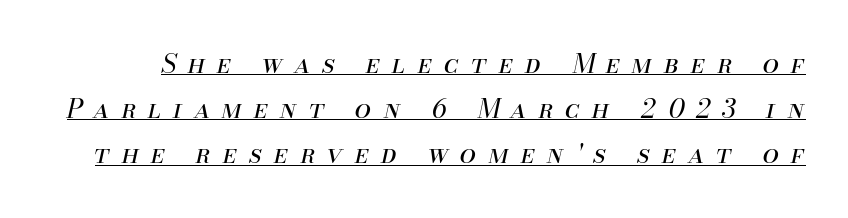
The image shows 26 px text type, italic (leaning right); set line spacing 1.74x, unusually wide letter spacing (+0.47 em), underlined.
